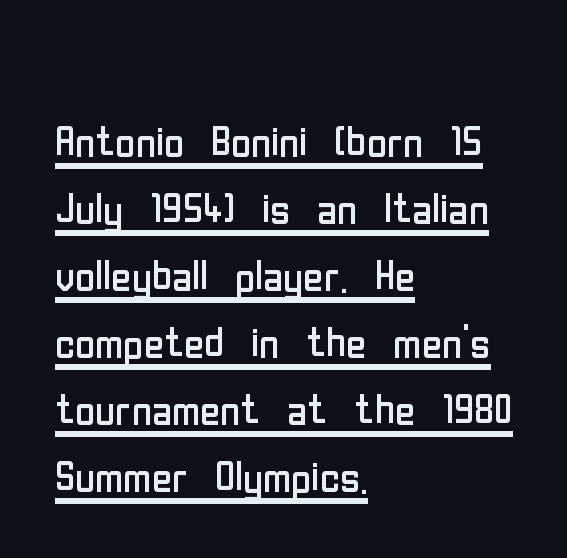
{"serif": "no", "italic": "no", "bold": "no", "weight": "regular", "width": "condensed", "stroke_contrast": "low", "x_height": "medium", "monospaced": "no", "underline": "yes", "align": "left", "line_spacing_ratio": 1.22, "letter_spacing": "normal", "letter_spacing_em": 0.0, "glyph_px": 55}
